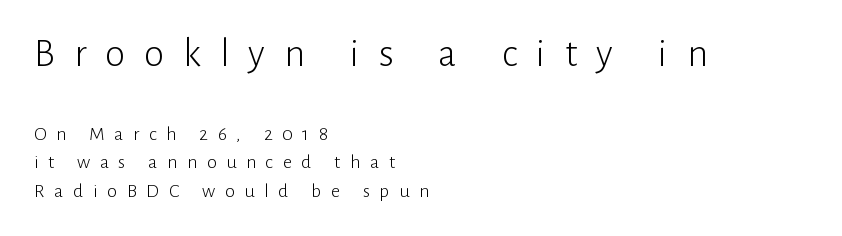
{"serif": "no", "italic": "no", "bold": "no", "weight": "light", "width": "normal", "stroke_contrast": "low", "x_height": "medium", "monospaced": "no", "underline": "no", "align": "left", "line_spacing": "normal", "line_spacing_ratio": 1.44, "letter_spacing": "wide", "letter_spacing_em": 0.48, "larger_block": "first", "size_ratio": 2.0, "glyph_px": 40}
